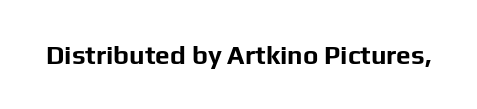
Q: Is the text bold? A: Yes.
Q: Is the text italic (slanted)? A: No, it is upright.
Q: Is the text underlined? A: No.
Q: Is the spacing between letters normal or unusually wide? A: Normal.
